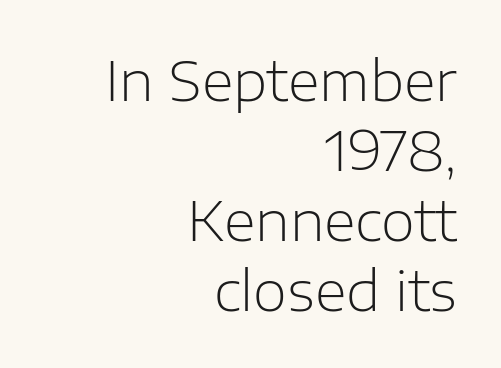
Honestly, the row spacing looks completely unremarkable. Do the letters lean? They stand straight. The passage shown has conventional tracking throughout. Where is the straight margin? On the right. A typesetter would label this face a sans.
